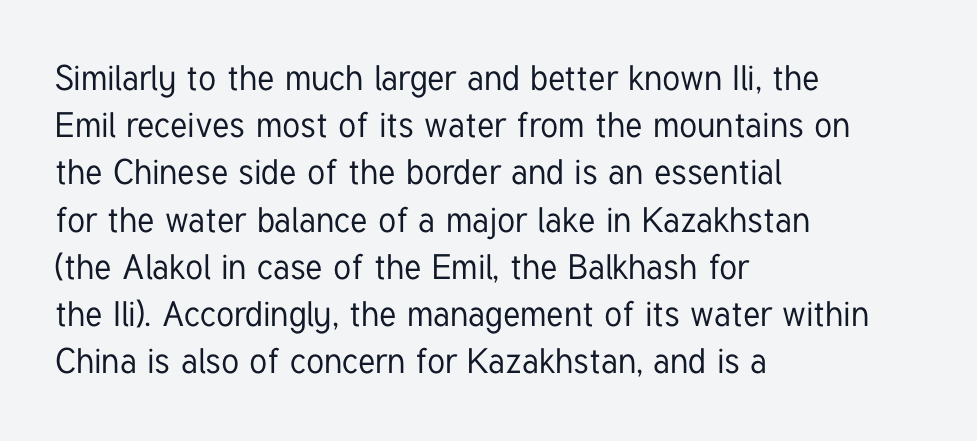
{"serif": "no", "italic": "no", "width": "condensed", "stroke_contrast": "low", "x_height": "medium", "monospaced": "no", "underline": "no", "align": "left", "line_spacing": "normal", "line_spacing_ratio": 1.35, "letter_spacing": "normal", "letter_spacing_em": 0.0, "glyph_px": 35}
